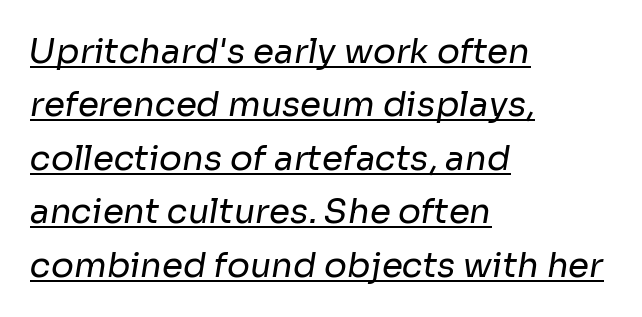
Q: Is the text bold? A: No.
Q: Is the typeface a serif or a sans-serif typeface? A: Sans-serif.
Q: Is the text underlined? A: Yes.
Q: How is the paragraph aligned? A: Left-aligned.
Q: Is the spacing between letters normal or unusually wide? A: Normal.
Q: Is the spacing between lines tight, normal or loose? A: Normal.
Q: Width (condensed, normal, or wide)? A: Normal.
Q: Stroke contrast? A: Low.
Q: x-height? A: Medium.
Q: Monospaced? A: No.
